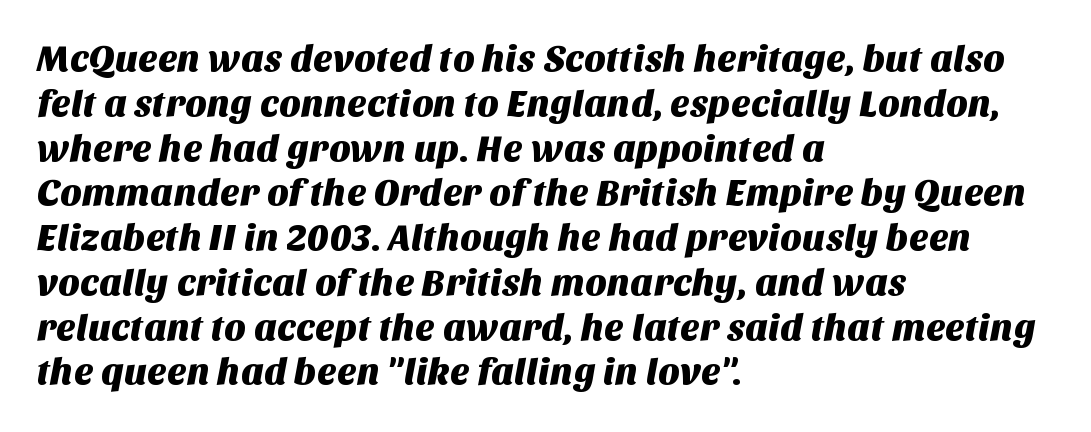
Q: Is the typeface a serif or a sans-serif typeface? A: Sans-serif.
Q: Is the text underlined? A: No.
Q: How is the paragraph aligned? A: Left-aligned.
Q: Is the spacing between letters normal or unusually wide? A: Normal.
Q: Width (condensed, normal, or wide)? A: Normal.
Q: Stroke contrast? A: Medium.
Q: x-height? A: Large.
Q: Monospaced? A: No.
